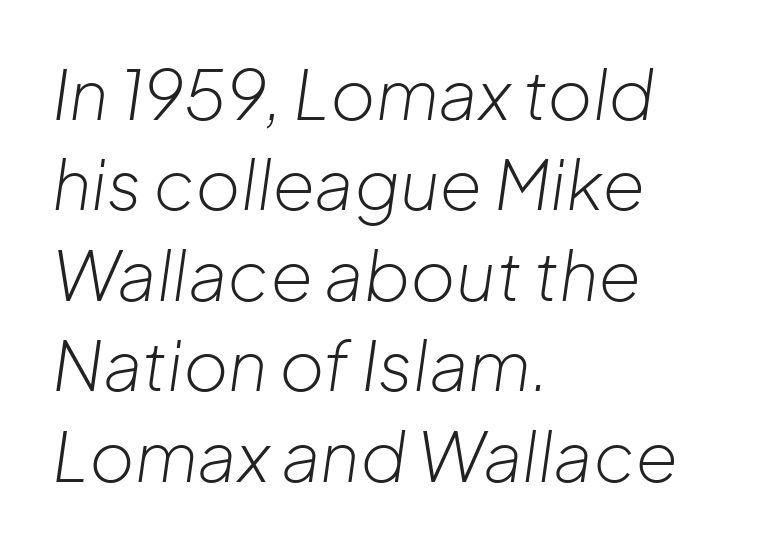
Q: Is the text bold? A: No.
Q: Is the text italic (slanted)? A: Yes, it leans right by about 8 degrees.
Q: Is the text underlined? A: No.
Q: How is the paragraph aligned? A: Left-aligned.
Q: Is the spacing between letters normal or unusually wide? A: Normal.
Q: Is the spacing between lines tight, normal or loose? A: Normal.
Q: Width (condensed, normal, or wide)? A: Normal.
Q: Stroke contrast? A: Low.
Q: x-height? A: Medium.
Q: Monospaced? A: No.
